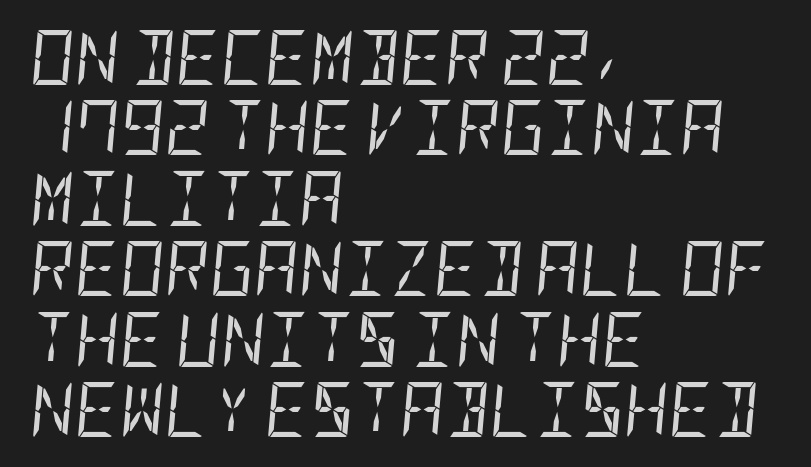
The image shows 55 px regular-weight, condensed type, italic (leaning right); set left-aligned, normal line spacing (1.28x), normal letter spacing, not underlined; low stroke contrast and a large x-height.
